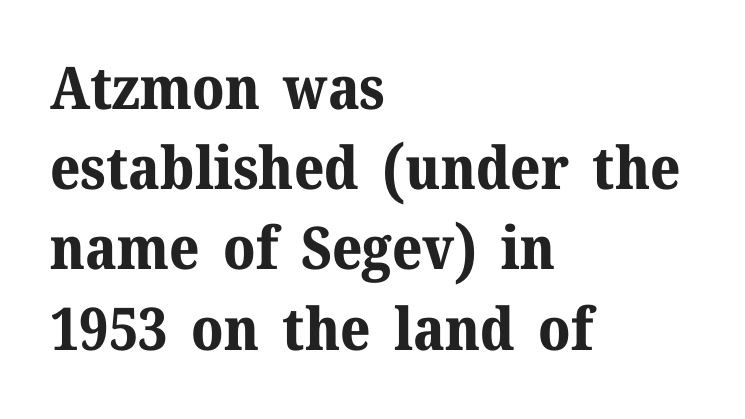
The font's upright variant was chosen for this text. The letters advance in unequal steps, a hallmark of proportional type. The rendering anchors every line to the left-hand side. These lines sit exactly where default settings would place them.
